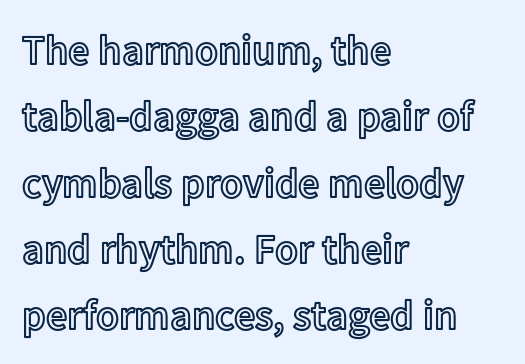
The strip under each line holds only bare page. Characters remain perfectly vertical along every line. A student would call this left alignment; a typographer would say flush left, rag right. Note the varied advance widths — an 'i' is clearly narrower than an 'm'. Glyph-to-glyph distance matches everyday printed text.
